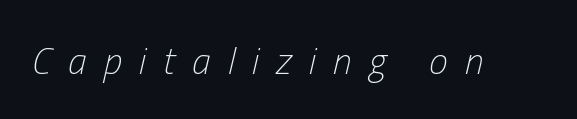
The image shows 38 px light, condensed type, italic (leaning right); set unusually wide letter spacing (+0.45 em), not underlined; low stroke contrast and a medium x-height.
